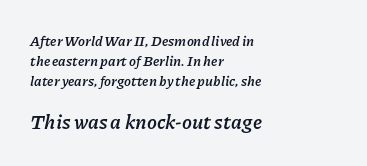
The image shows 20 px bold type, italic (leaning right); set left-aligned, normal line spacing (1.42x), normal letter spacing, not underlined; the second (bottom) block is 1.43x larger.
